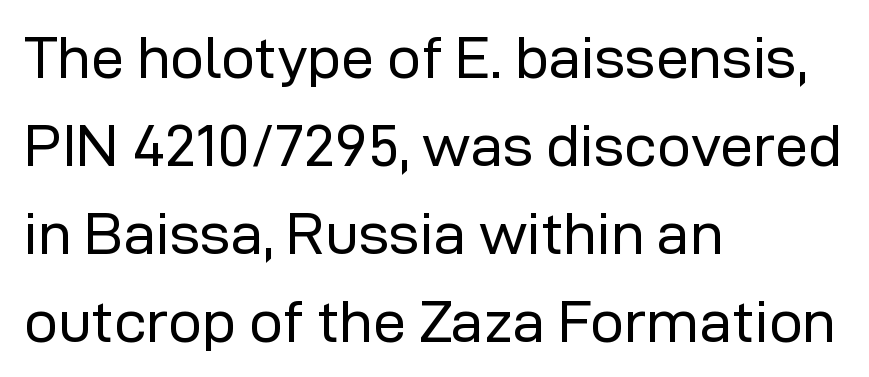
Q: Is the text bold? A: No.
Q: Is the text italic (slanted)? A: No, it is upright.
Q: Is the typeface a serif or a sans-serif typeface? A: Sans-serif.
Q: Is the text underlined? A: No.
Q: How is the paragraph aligned? A: Left-aligned.
Q: Is the spacing between letters normal or unusually wide? A: Normal.
Q: Is the spacing between lines tight, normal or loose? A: Normal.
Q: Width (condensed, normal, or wide)? A: Normal.
Q: Stroke contrast? A: Low.
Q: x-height? A: Medium.
Q: Monospaced? A: No.
